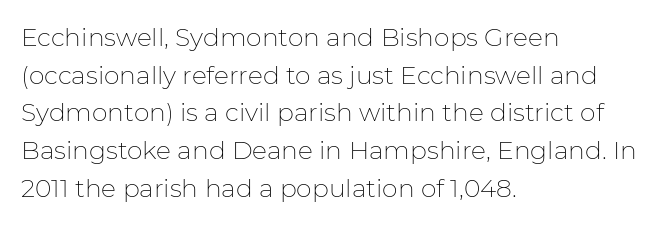
{"italic": "no", "bold": "no", "underline": "no", "align": "left", "line_spacing": "normal", "line_spacing_ratio": 1.51, "letter_spacing": "normal", "letter_spacing_em": 0.0, "glyph_px": 25}
